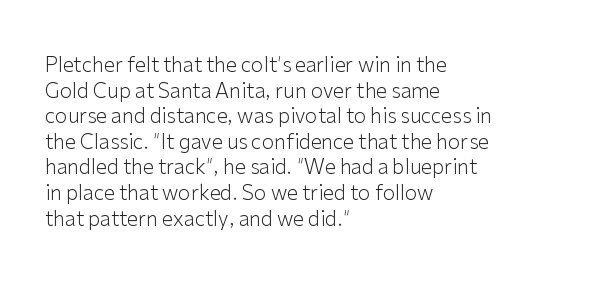
Q: Is the text bold? A: No.
Q: Is the text italic (slanted)? A: No, it is upright.
Q: Is the text underlined? A: No.
Q: How is the paragraph aligned? A: Left-aligned.
Q: Is the spacing between letters normal or unusually wide? A: Normal.
Q: Is the spacing between lines tight, normal or loose? A: Normal.
